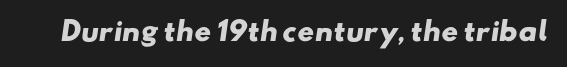
The image shows 26 px bold type; set normal letter spacing, not underlined.
